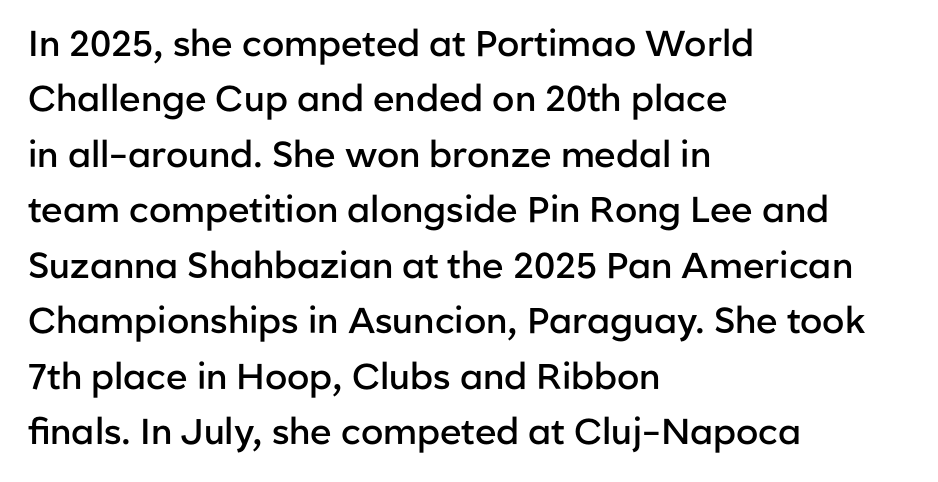
The image shows 36 px semibold sans-serif type, upright; set left-aligned, normal line spacing (1.54x), normal letter spacing, not underlined; low stroke contrast and a medium x-height.
